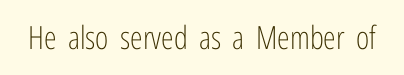
{"serif": "no", "italic": "no", "bold": "no", "weight": "light", "width": "condensed", "stroke_contrast": "low", "x_height": "medium", "monospaced": "no", "underline": "no", "letter_spacing": "normal", "letter_spacing_em": 0.0, "glyph_px": 32}
